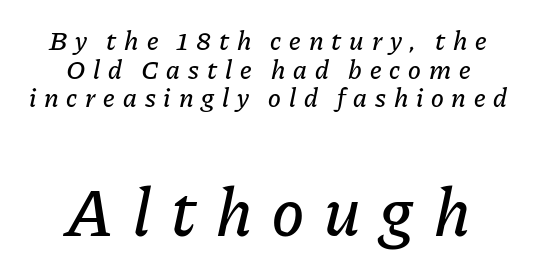
Q: Is the text italic (slanted)? A: Yes, it leans right by about 11 degrees.
Q: Is the text underlined? A: No.
Q: How is the paragraph aligned? A: Centered.
Q: Is the spacing between letters normal or unusually wide? A: Unusually wide.
Q: Is the spacing between lines tight, normal or loose? A: Tight.
Q: Which block of text is set in a larger size, the first (top) or the second (bottom)? A: The second (bottom) one.
Q: Width (condensed, normal, or wide)? A: Normal.
Q: Stroke contrast? A: Low.
Q: x-height? A: Medium.
Q: Monospaced? A: No.
